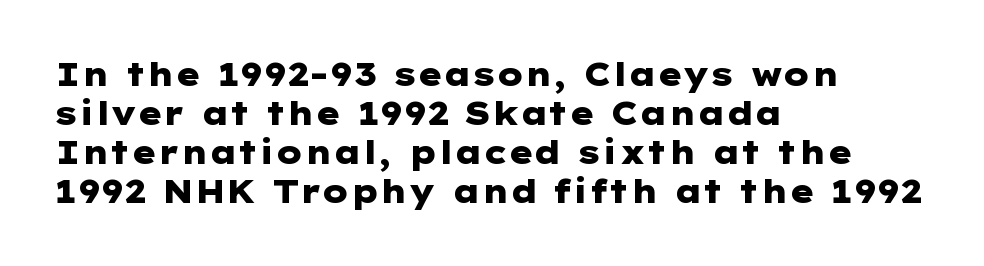
{"serif": "no", "italic": "no", "bold": "yes", "weight": "heavy", "width": "wide", "stroke_contrast": "low", "x_height": "medium", "underline": "no", "align": "left", "line_spacing_ratio": 1.22, "letter_spacing": "normal", "letter_spacing_em": 0.0, "glyph_px": 32}
